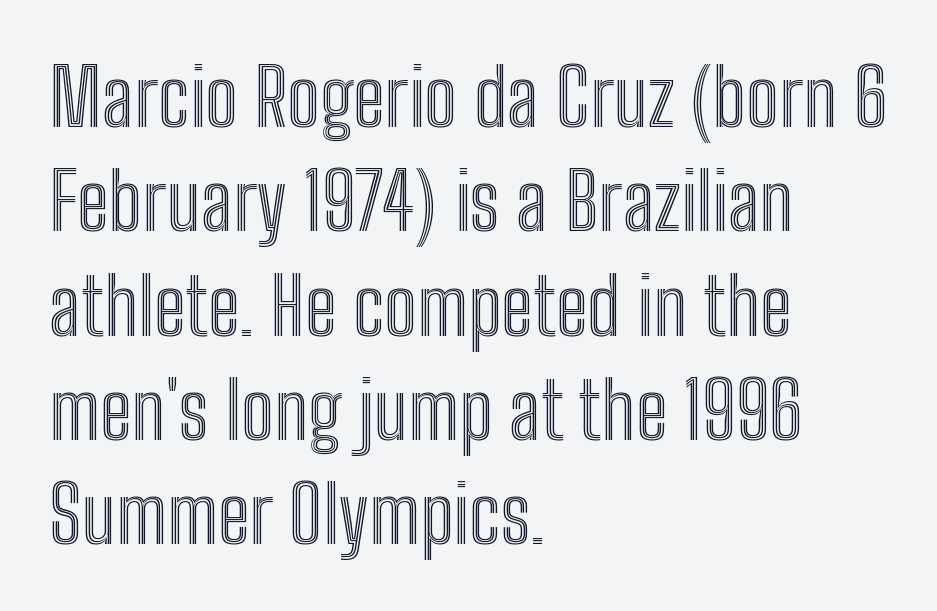
{"italic": "no", "width": "condensed", "x_height": "medium", "monospaced": "no", "underline": "no", "align": "left", "line_spacing": "normal", "line_spacing_ratio": 1.32, "letter_spacing": "normal", "letter_spacing_em": 0.0, "glyph_px": 79}
